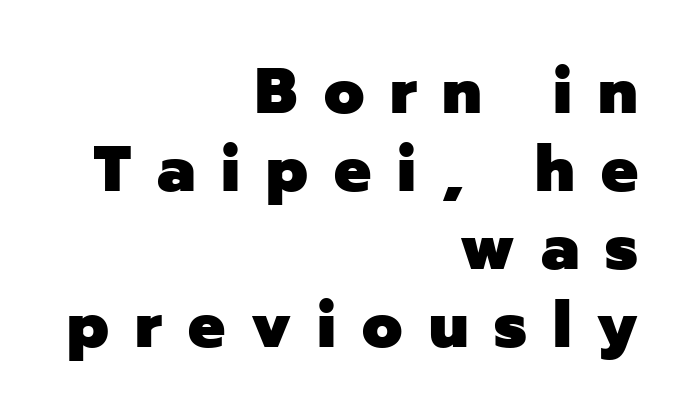
Q: Is the text bold? A: Yes.
Q: Is the text italic (slanted)? A: No, it is upright.
Q: Is the typeface a serif or a sans-serif typeface? A: Sans-serif.
Q: Is the text underlined? A: No.
Q: How is the paragraph aligned? A: Right-aligned.
Q: Is the spacing between letters normal or unusually wide? A: Unusually wide.
Q: Width (condensed, normal, or wide)? A: Normal.
Q: Stroke contrast? A: Low.
Q: x-height? A: Medium.
Q: Monospaced? A: No.
